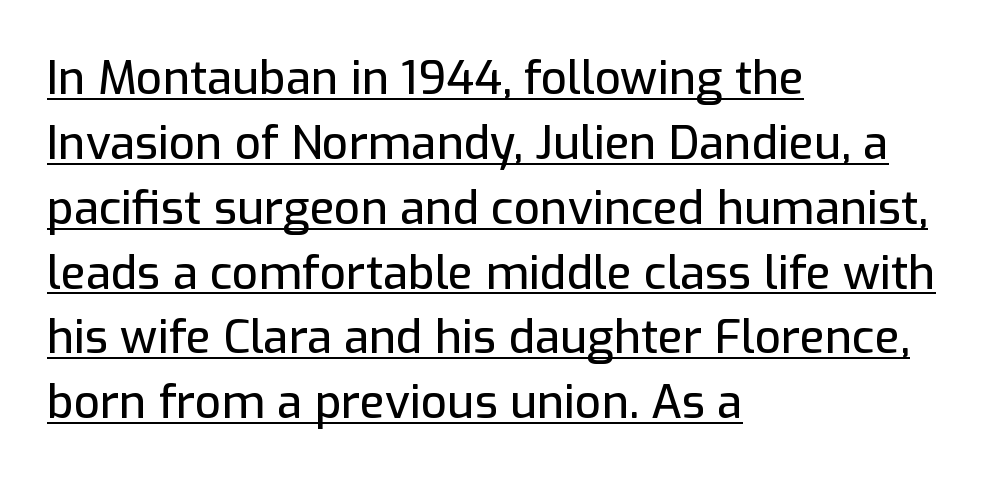
You can tell from the bare stems that sans-serif type was used. Quick note: interline space is typical. The passage is arranged the way most books set body copy — flush left. The rendering uses natural spacing where letterforms have individual widths. The line texture is even and compact thanks to regular tracking. Quick note: not italic, upright.
